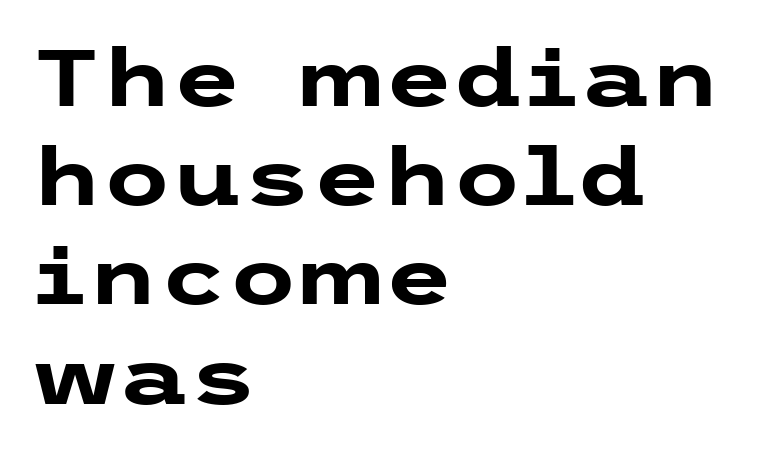
{"serif": "no", "italic": "no", "bold": "yes", "weight": "heavy", "width": "wide", "stroke_contrast": "low", "x_height": "medium", "underline": "no", "align": "left", "line_spacing_ratio": 1.24, "letter_spacing": "normal", "letter_spacing_em": 0.0, "glyph_px": 80}
